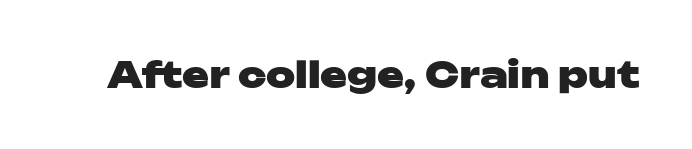
The image shows 36 px heavy, wide sans-serif type, upright; set normal letter spacing, not underlined; low stroke contrast and a medium x-height.
